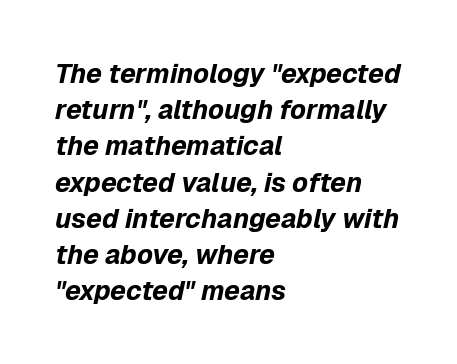
The image shows 27 px bold type, italic (leaning right); set left-aligned, normal line spacing (1.34x), normal letter spacing, not underlined.
